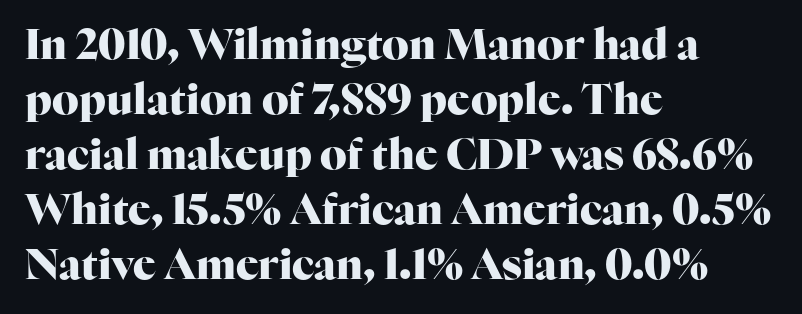
The image shows 42 px heavy serif type, upright; set left-aligned, normal line spacing (1.31x), normal letter spacing, not underlined; high stroke contrast and a medium x-height.
